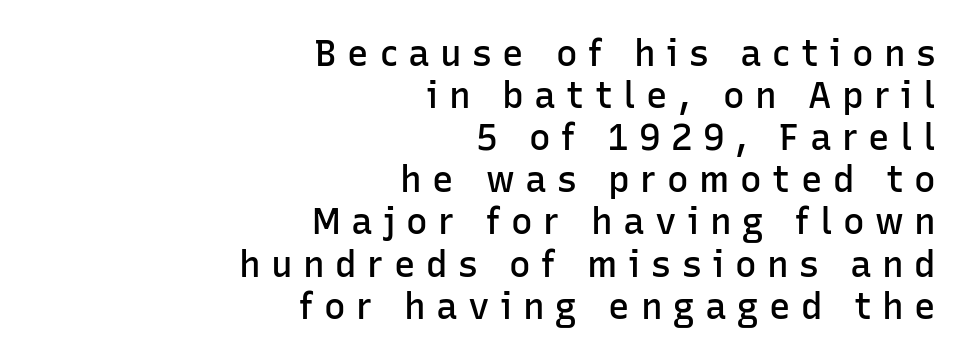
The image shows 36 px semibold sans-serif type, upright; set right-aligned, line spacing 1.17x, unusually wide letter spacing (+0.29 em), not underlined; low stroke contrast and a medium x-height.
